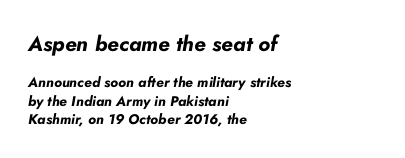
All the whitespace from short lines collects on the right. Stroke thickness is high; the sample reads as a true bold. Check the space under the baseline: it is left empty. Look at the tracking — it's just the regular setting, nothing added.
